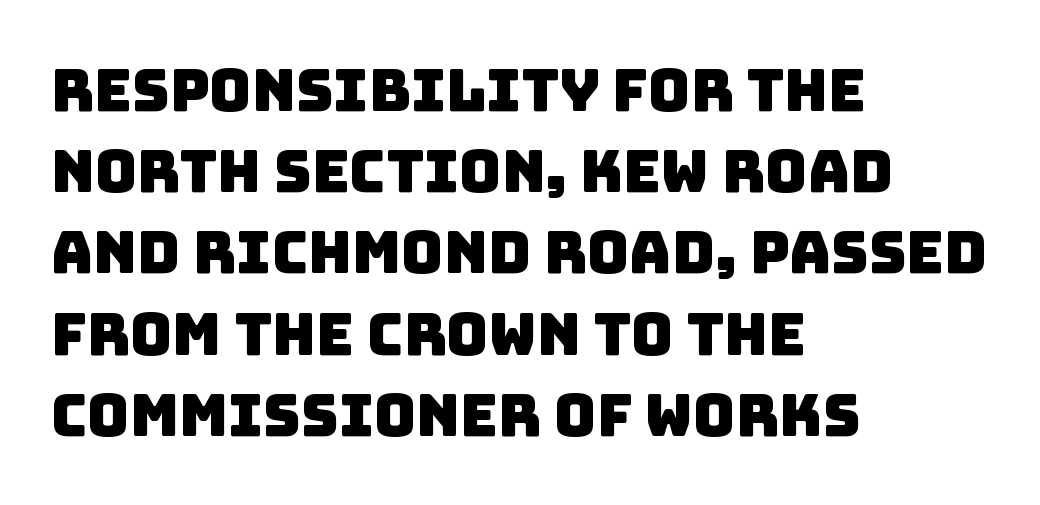
{"serif": "no", "width": "normal", "stroke_contrast": "low", "x_height": "large", "monospaced": "no", "underline": "no", "align": "left", "line_spacing": "normal", "line_spacing_ratio": 1.4, "letter_spacing": "normal", "letter_spacing_em": 0.0, "glyph_px": 58}
